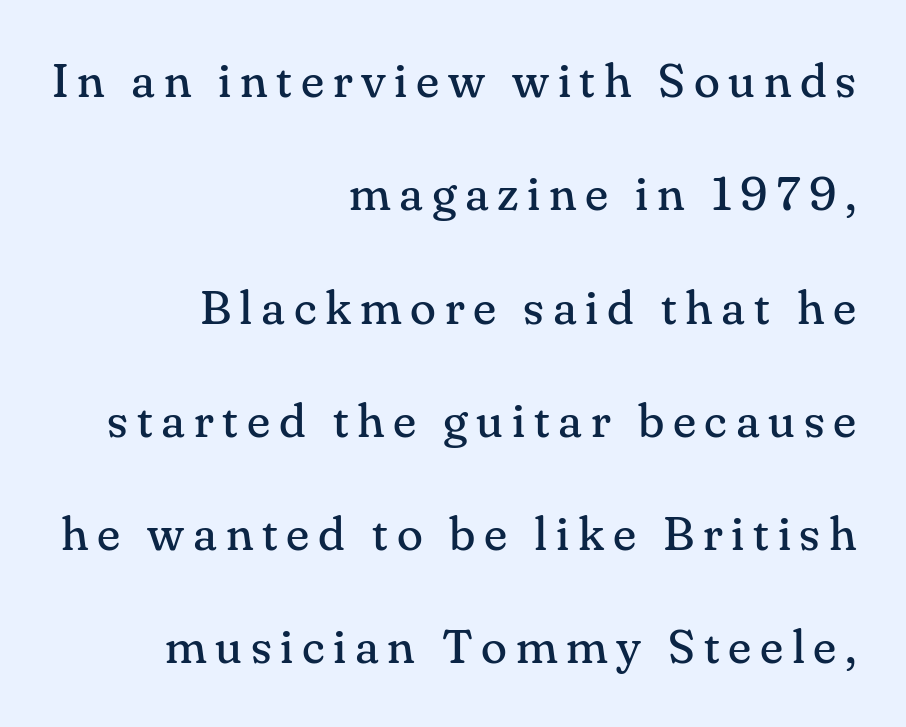
The image shows 48 px regular-weight serif type, upright; set right-aligned, loose line spacing (2.36x), not underlined; medium stroke contrast and a small x-height.
